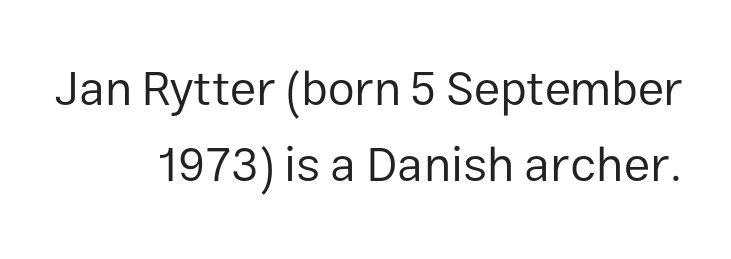
The image shows 48 px regular-weight sans-serif type, upright; set right-aligned, normal line spacing (1.59x), normal letter spacing, not underlined; low stroke contrast and a medium x-height.
